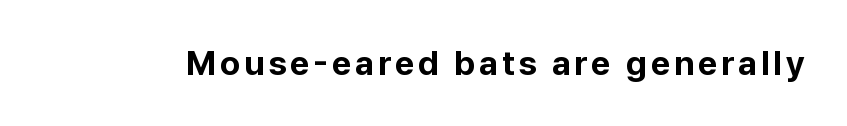
The font is running at its bold setting. This is the regular roman posture of the typeface. Is this a fixed-width face? No — the glyphs have proportional, varying widths. To sum up the face: it is a sans, with no serifs. Descenders hang freely into open space.
